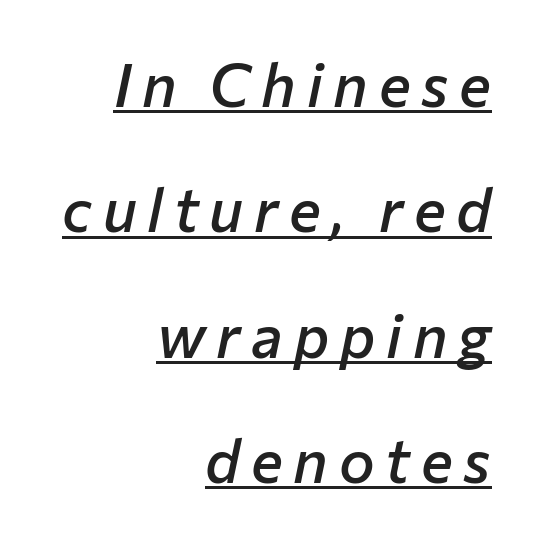
The image shows 60 px semibold type, italic (leaning right); set right-aligned, loose line spacing (2.09x), underlined; low stroke contrast and a medium x-height.
